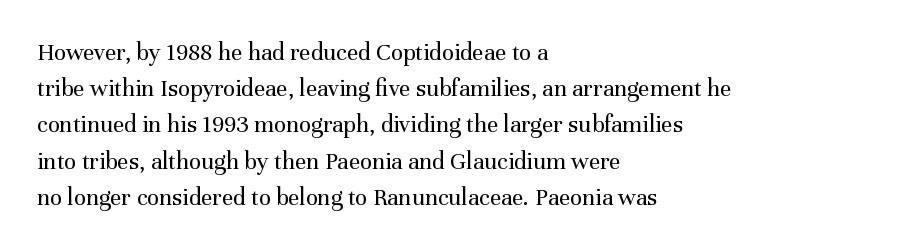
The image shows 25 px text type, upright; set left-aligned, normal line spacing (1.45x), normal letter spacing, not underlined.
